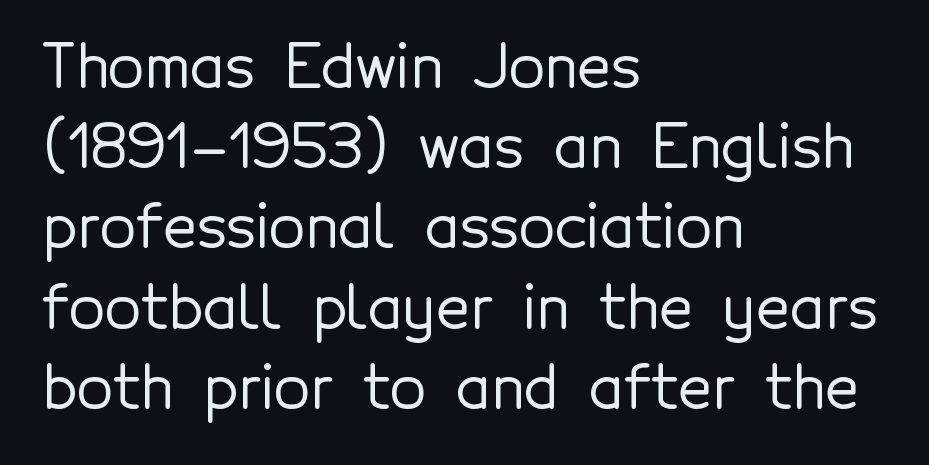
{"serif": "no", "italic": "no", "width": "normal", "x_height": "medium", "monospaced": "no", "underline": "no", "align": "left", "line_spacing": "normal", "line_spacing_ratio": 1.36, "letter_spacing": "normal", "letter_spacing_em": 0.0, "glyph_px": 59}
